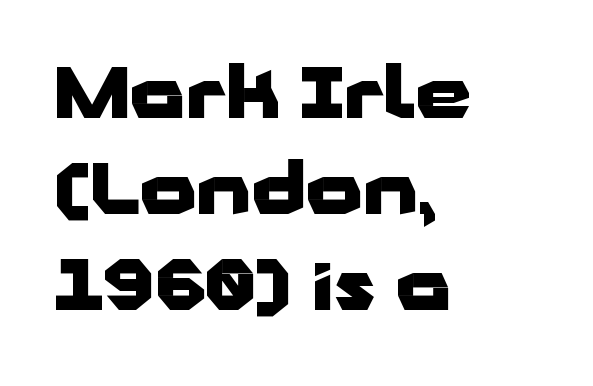
{"serif": "no", "italic": "no", "bold": "yes", "weight": "heavy", "width": "wide", "stroke_contrast": "low", "x_height": "medium", "monospaced": "no", "underline": "no", "align": "left", "line_spacing": "normal", "line_spacing_ratio": 1.35, "letter_spacing": "normal", "letter_spacing_em": 0.0, "glyph_px": 71}
